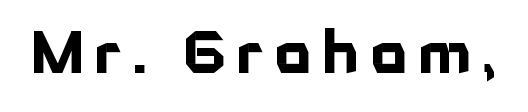
Weight check: bold — yes, fully. A roman cut, with each character standing at attention. Observe the absence of serifs on each vertical stroke in this sample. Varying glyph widths throughout — classic text-font behaviour. Clear beneath every line of the passage.
